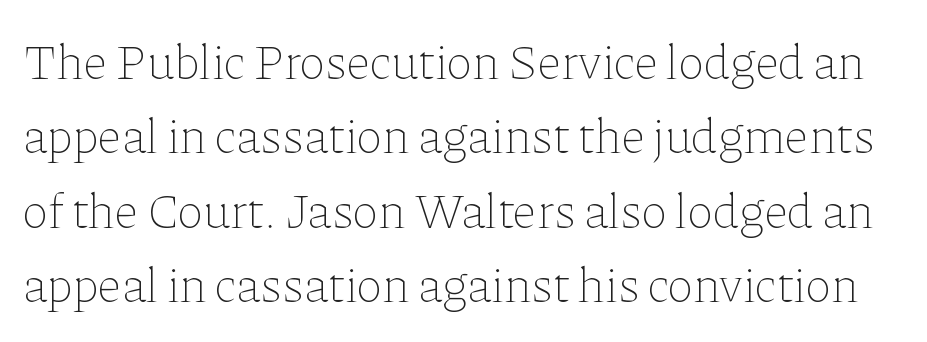
No word sits above an underline. Think standard paragraph weight, or any step lighter than that. The passage shown is typed in a proportional face where columns would drift. This is the regular roman posture of the typeface. The tracking reads as untouched default to a designer's eye. Compared with typical paragraphs, the rows here are spaced about the same.
